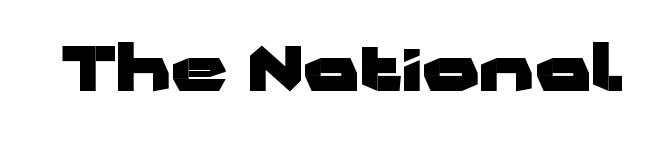
{"serif": "no", "italic": "no", "bold": "yes", "weight": "heavy", "width": "wide", "stroke_contrast": "low", "x_height": "medium", "monospaced": "no", "underline": "no", "letter_spacing": "normal", "letter_spacing_em": 0.0, "glyph_px": 62}
